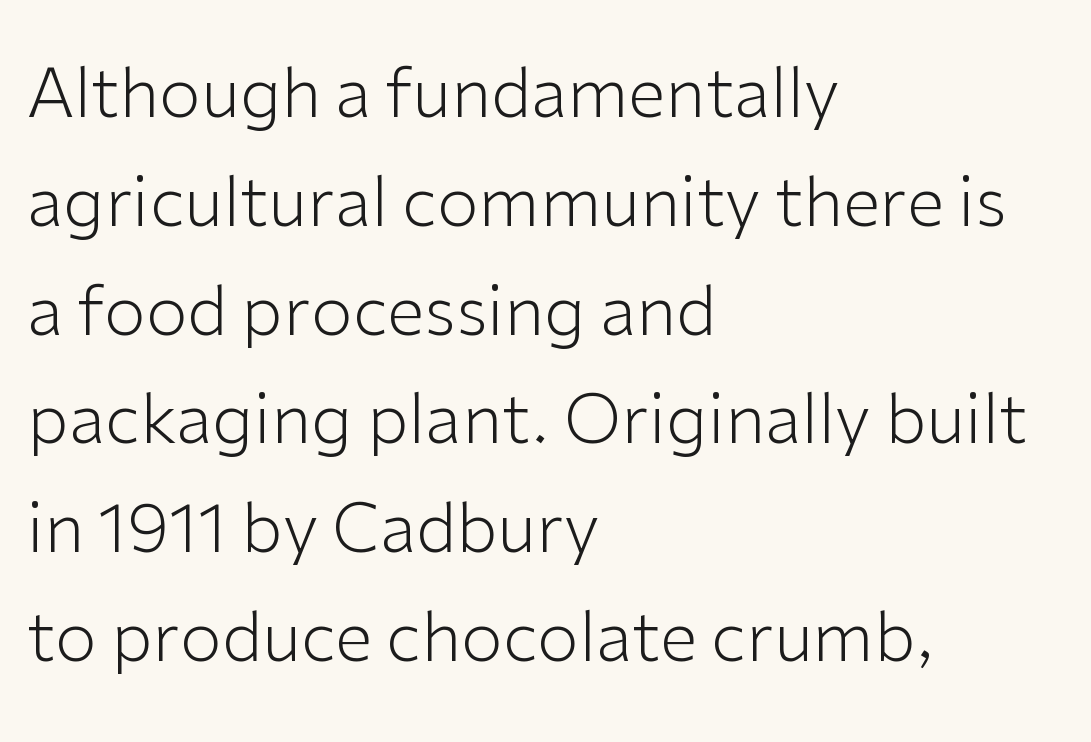
{"serif": "no", "italic": "no", "bold": "no", "weight": "light", "width": "normal", "stroke_contrast": "low", "x_height": "medium", "monospaced": "no", "underline": "no", "align": "left", "line_spacing": "normal", "line_spacing_ratio": 1.6, "letter_spacing": "normal", "letter_spacing_em": 0.0, "glyph_px": 68}
